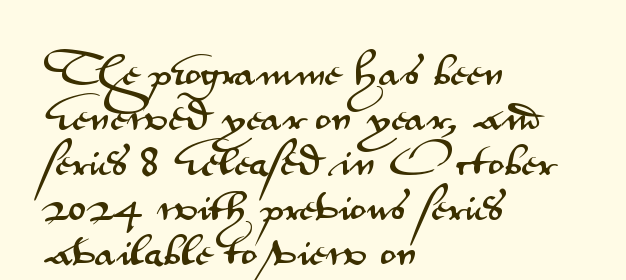
{"serif": "no", "width": "wide", "stroke_contrast": "medium", "x_height": "small", "monospaced": "no", "underline": "no", "align": "left", "line_spacing": "normal", "line_spacing_ratio": 1.32, "letter_spacing": "normal", "letter_spacing_em": 0.0, "glyph_px": 34}
